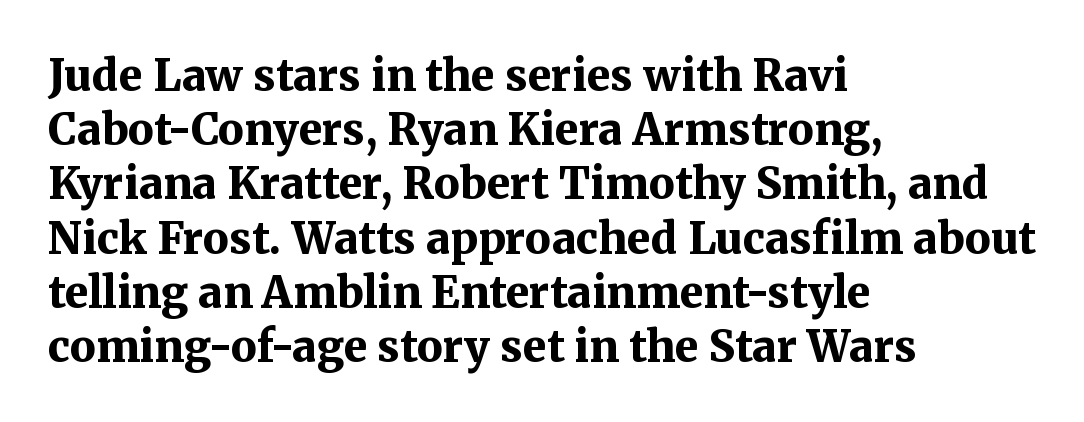
Q: Is the text bold? A: Yes.
Q: Is the text italic (slanted)? A: No, it is upright.
Q: Is the typeface a serif or a sans-serif typeface? A: Serif.
Q: Is the text underlined? A: No.
Q: How is the paragraph aligned? A: Left-aligned.
Q: Is the spacing between letters normal or unusually wide? A: Normal.
Q: Is the spacing between lines tight, normal or loose? A: Normal.
Q: Width (condensed, normal, or wide)? A: Normal.
Q: Stroke contrast? A: Medium.
Q: x-height? A: Medium.
Q: Monospaced? A: No.
